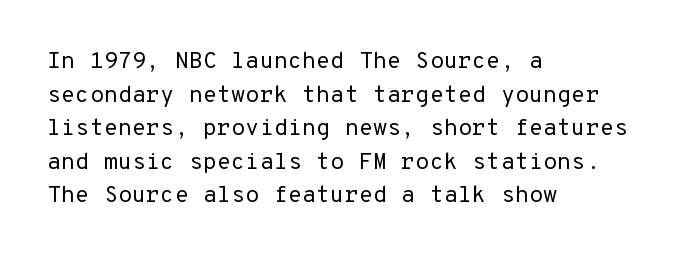
What stands out about the letter spacing? Nothing — it is the standard amount. Type without underlining. You can tell it's not italic because the verticals are truly vertical. Is there much room between lines? A standard amount, neither cramped nor airy.
